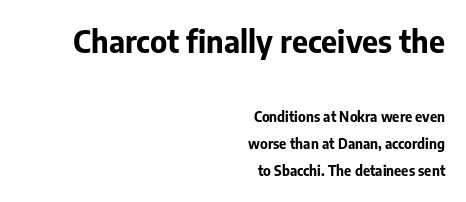
{"serif": "no", "italic": "no", "bold": "yes", "weight": "bold", "width": "normal", "stroke_contrast": "low", "x_height": "medium", "monospaced": "no", "underline": "no", "align": "right", "line_spacing": "loose", "line_spacing_ratio": 1.96, "letter_spacing": "normal", "letter_spacing_em": 0.0, "larger_block": "first", "size_ratio": 2.21, "glyph_px": 31}
